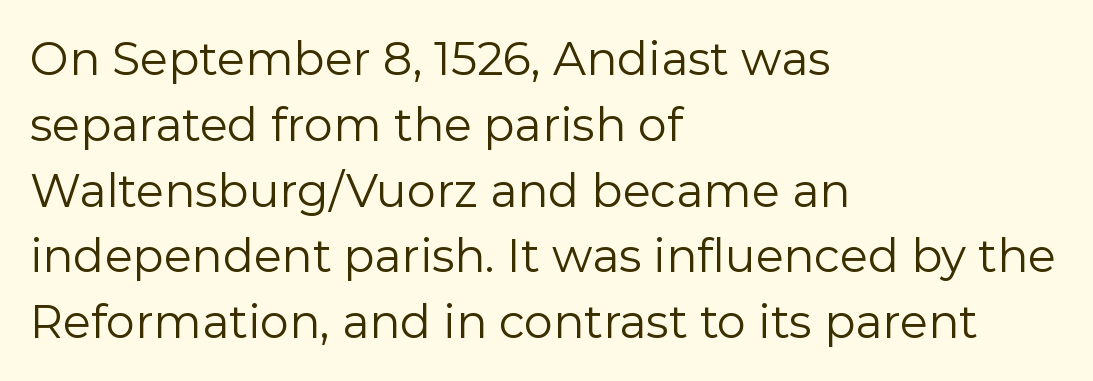
{"serif": "no", "italic": "no", "bold": "no", "weight": "regular", "width": "normal", "stroke_contrast": "low", "x_height": "medium", "monospaced": "no", "underline": "no", "align": "left", "line_spacing": "normal", "line_spacing_ratio": 1.43, "letter_spacing": "normal", "letter_spacing_em": 0.0, "glyph_px": 46}
